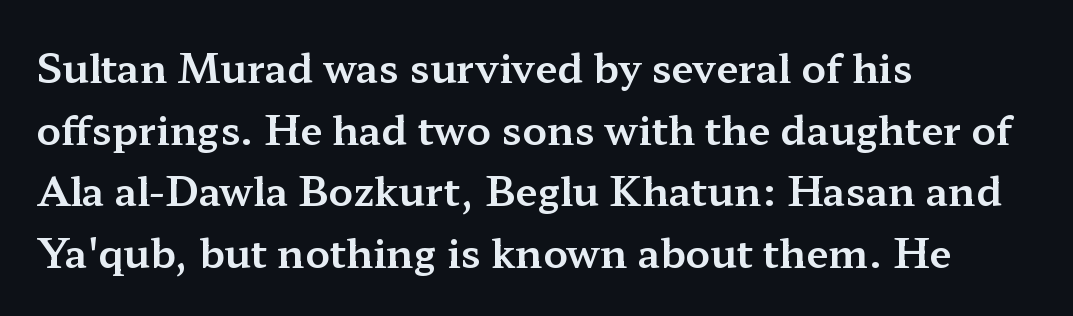
The image shows 40 px wide serif type, upright; set left-aligned, normal line spacing (1.54x), normal letter spacing, not underlined; medium stroke contrast and a medium x-height.
